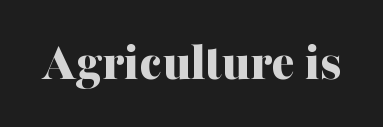
A dark, heavy texture on the line: the type is bold. Is there any slant? The stems are plumb. The letters sit at their default tracking, neither squeezed nor spread. You could not count columns in this text — the font is proportionally spaced. This is serif lettering, the kind often seen in printed books. Only glyphs here, with clear space below each row.
